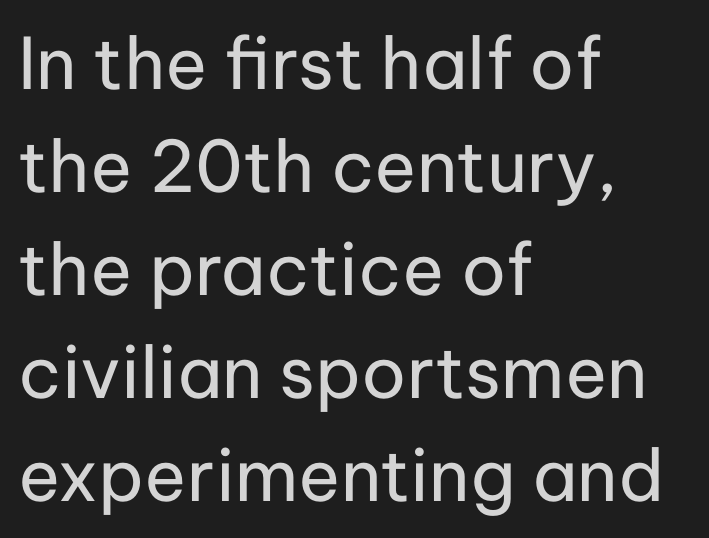
The weight tops out at a normal text grade. Horizontal bands of white between lines are of average thickness. Is this a sans? Yes — the strokes have no serifs. Line beginnings align vertically; line endings do not.
